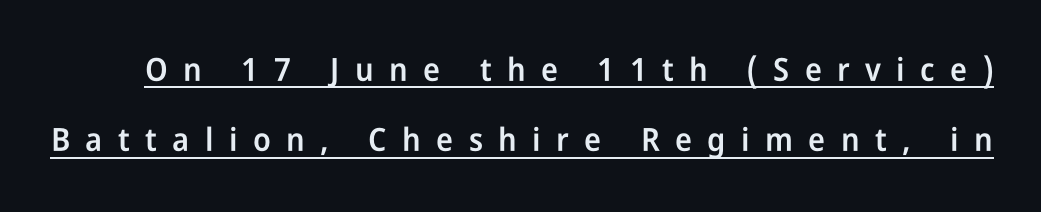
{"serif": "no", "italic": "no", "bold": "semi", "weight": "semibold", "width": "condensed", "stroke_contrast": "low", "x_height": "medium", "monospaced": "no", "underline": "yes", "line_spacing": "loose", "line_spacing_ratio": 2.2, "letter_spacing": "wide", "letter_spacing_em": 0.48, "glyph_px": 32}
